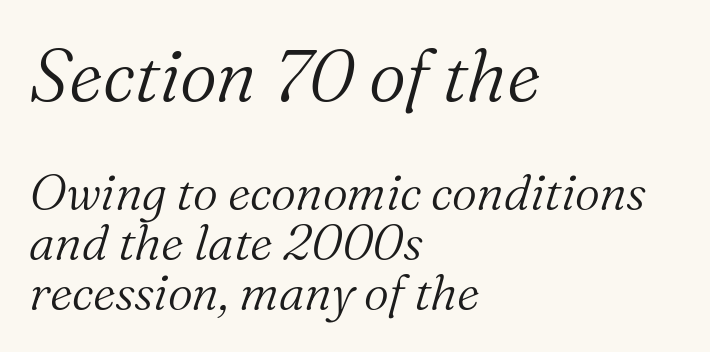
Here the first block reads like a headline and the second like body copy. Caption: face not bold, strokes unweighted. The rendering shows small feet on the letterforms — a serif design. Only glyphs here, with clear space below each row. This rendering leaves character spacing at its baseline value.
